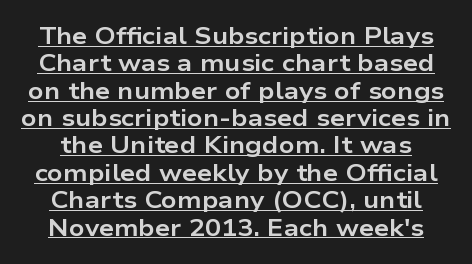
A roman cut, with each character standing at attention. A dark, heavy texture on the line: the type is bold. This rendering features underlined lettering. Default kerning and tracking; the words read as compact shapes. The lines are packed closely together with very little leading.
